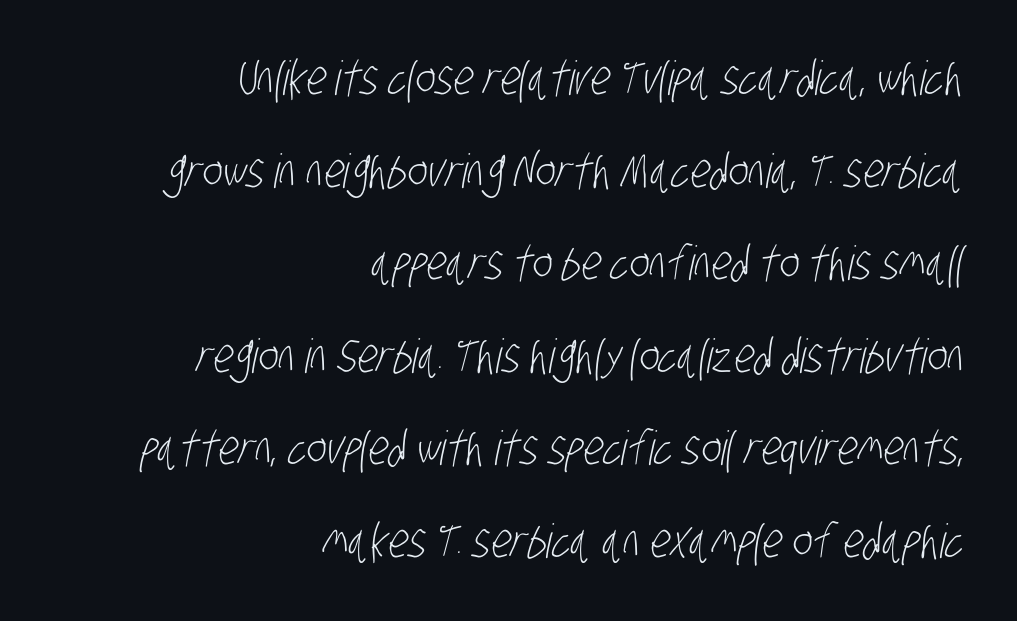
The image shows 47 px light, condensed sans-serif type; set right-aligned, loose line spacing (1.97x), normal letter spacing, not underlined; low stroke contrast and a large x-height.
